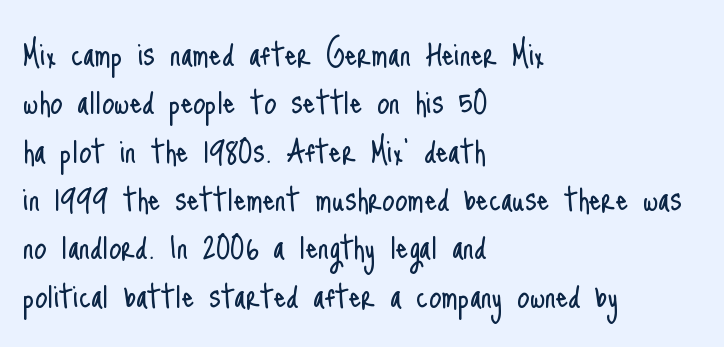
The image shows 39 px light, condensed sans-serif type, upright; set left-aligned, line spacing 1.24x, normal letter spacing, not underlined; low stroke contrast and a small x-height.
